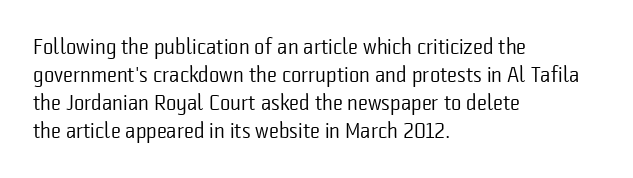
{"italic": "no", "bold": "no", "underline": "no", "align": "left", "line_spacing": "normal", "line_spacing_ratio": 1.28, "letter_spacing": "normal", "letter_spacing_em": 0.0, "glyph_px": 22}
